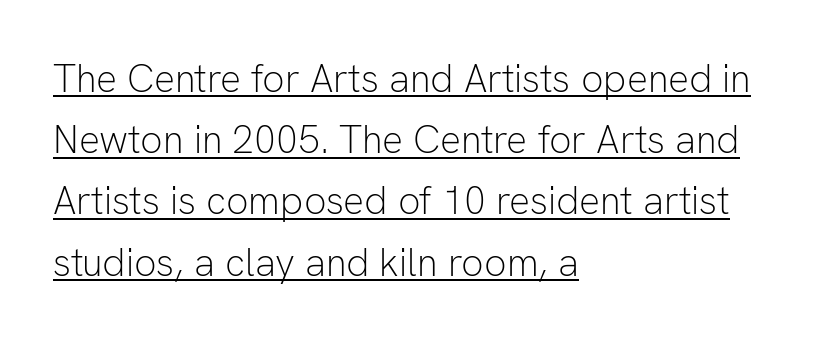
The image shows 39 px light sans-serif type, upright; set left-aligned, normal line spacing (1.57x), normal letter spacing, underlined; low stroke contrast and a medium x-height.
